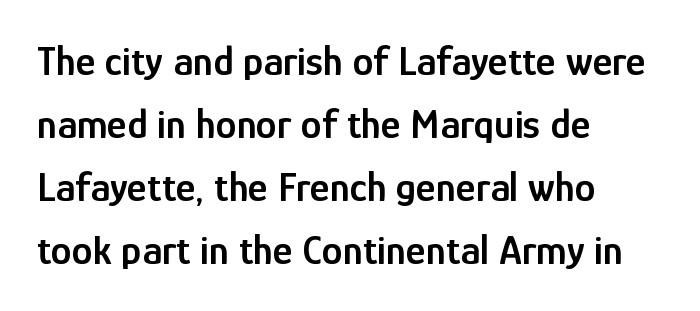
The space between consecutive lines is moderate. Posture: straight, roman, zero tilt. You could not count columns in this text — the font is proportionally spaced. The letters sit at their default tracking, neither squeezed nor spread. Horizontally, the lines are justified to the leading edge only. The text was rendered using a sans face with plain stroke endings.
